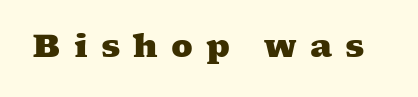
The image shows 32 px heavy, wide serif type; set unusually wide letter spacing (+0.41 em), not underlined; medium stroke contrast and a medium x-height.
